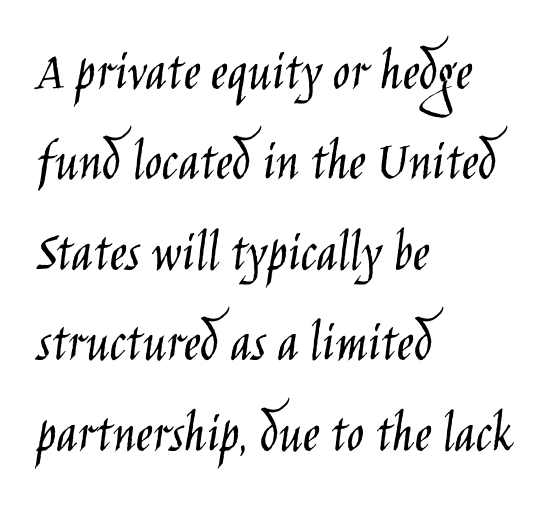
This rendering leaves character spacing at its baseline value. This rendering employs a face without finishing strokes, i.e., a sans-serif. Interline gaps are of average width in this sample. Short and long lines alike share a common starting point at left.
